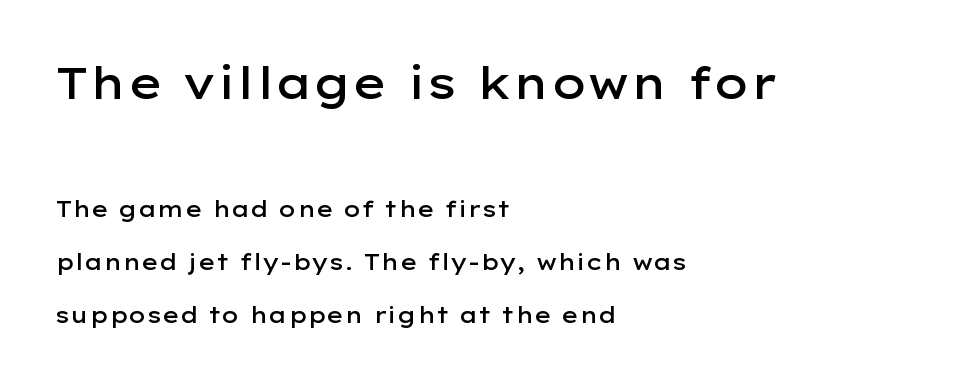
The image shows 44 px semibold, wide sans-serif type, upright; set left-aligned, loose line spacing (2.39x), normal letter spacing, not underlined; the first (top) block is 2.0x larger; low stroke contrast and a medium x-height.
